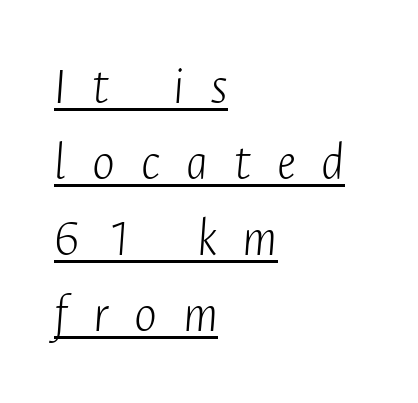
The image shows 54 px light, condensed type, italic (leaning right); set left-aligned, normal line spacing (1.41x), unusually wide letter spacing (+0.48 em), underlined; low stroke contrast and a medium x-height.
